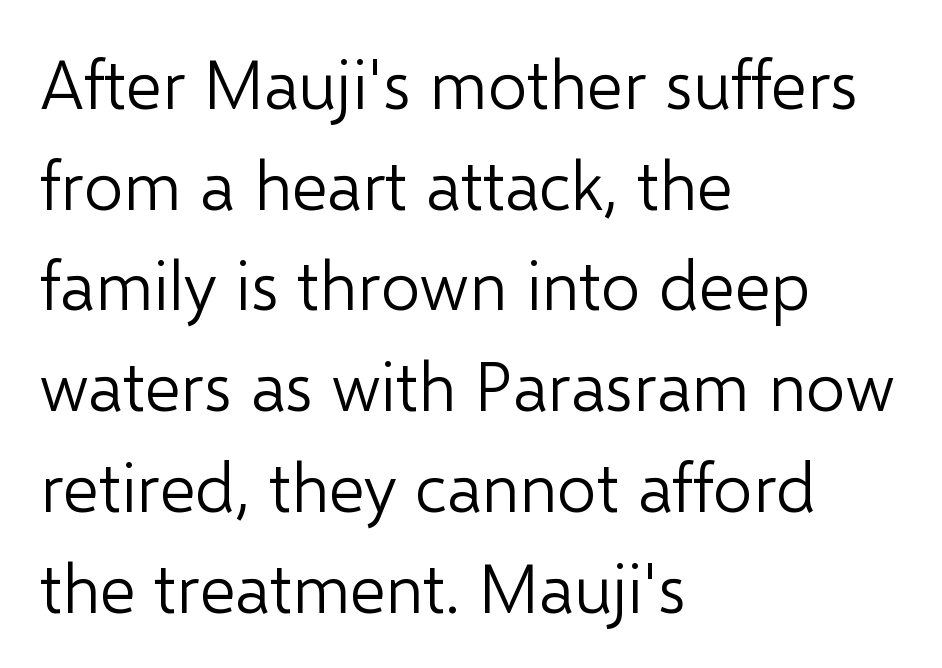
Q: Is the text bold? A: No.
Q: Is the text italic (slanted)? A: No, it is upright.
Q: Is the typeface a serif or a sans-serif typeface? A: Sans-serif.
Q: Is the text underlined? A: No.
Q: How is the paragraph aligned? A: Left-aligned.
Q: Is the spacing between letters normal or unusually wide? A: Normal.
Q: Is the spacing between lines tight, normal or loose? A: Normal.
Q: Width (condensed, normal, or wide)? A: Normal.
Q: Stroke contrast? A: Low.
Q: x-height? A: Medium.
Q: Monospaced? A: No.
